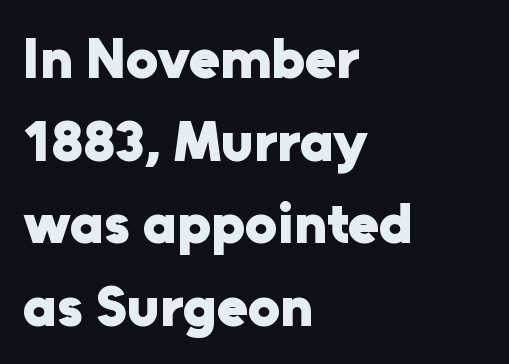
Q: Is the text bold? A: Yes.
Q: Is the text italic (slanted)? A: No, it is upright.
Q: Is the typeface a serif or a sans-serif typeface? A: Sans-serif.
Q: Is the text underlined? A: No.
Q: How is the paragraph aligned? A: Left-aligned.
Q: Is the spacing between letters normal or unusually wide? A: Normal.
Q: Is the spacing between lines tight, normal or loose? A: Normal.
Q: Width (condensed, normal, or wide)? A: Normal.
Q: Stroke contrast? A: Low.
Q: x-height? A: Medium.
Q: Monospaced? A: No.
